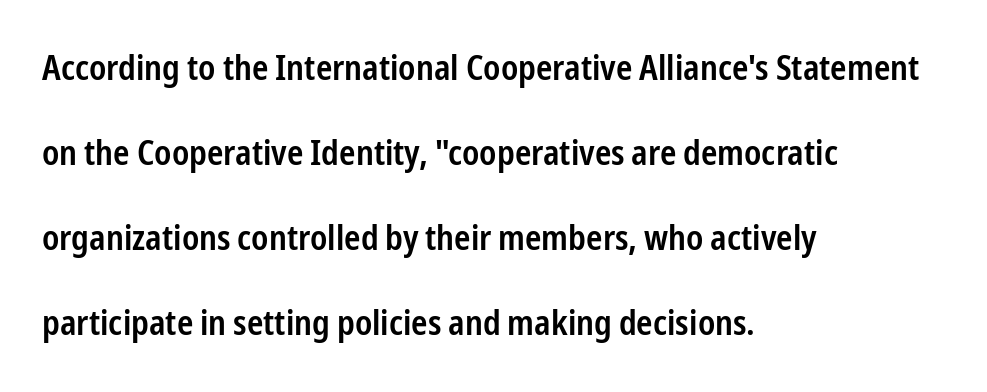
Q: Is the text bold? A: Semi-bold.
Q: Is the text italic (slanted)? A: No, it is upright.
Q: Is the typeface a serif or a sans-serif typeface? A: Sans-serif.
Q: Is the text underlined? A: No.
Q: How is the paragraph aligned? A: Left-aligned.
Q: Is the spacing between letters normal or unusually wide? A: Normal.
Q: Is the spacing between lines tight, normal or loose? A: Loose.
Q: Width (condensed, normal, or wide)? A: Condensed.
Q: Stroke contrast? A: Low.
Q: x-height? A: Medium.
Q: Monospaced? A: No.
